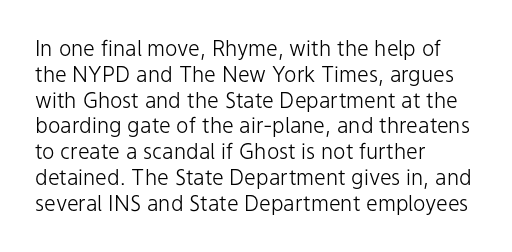
Q: Is the text bold? A: No.
Q: Is the text italic (slanted)? A: No, it is upright.
Q: Is the text underlined? A: No.
Q: How is the paragraph aligned? A: Left-aligned.
Q: Is the spacing between letters normal or unusually wide? A: Normal.
